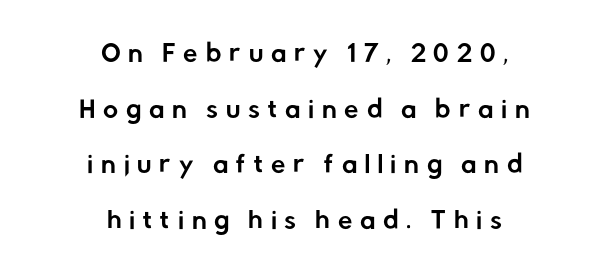
{"italic": "no", "underline": "no", "align": "center", "line_spacing": "loose", "line_spacing_ratio": 2.42, "letter_spacing": "wide", "letter_spacing_em": 0.34, "glyph_px": 23}
